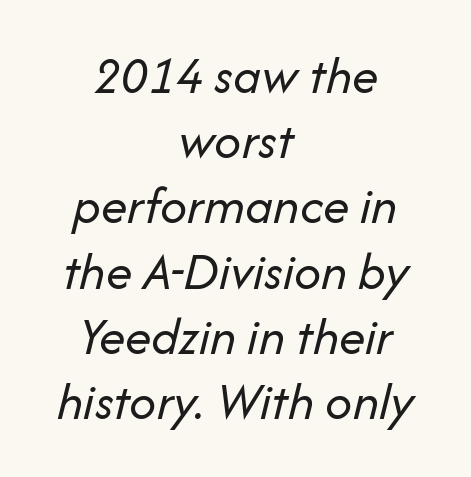
Does the copy run flush right? No — it is centered line by line. Caption: standard tracking, unaltered. You can tell it's italic because the verticals aren't actually vertical. Each letter keeps its own natural width here, so spacing adapts to shape. Bare-footed words on every line.
